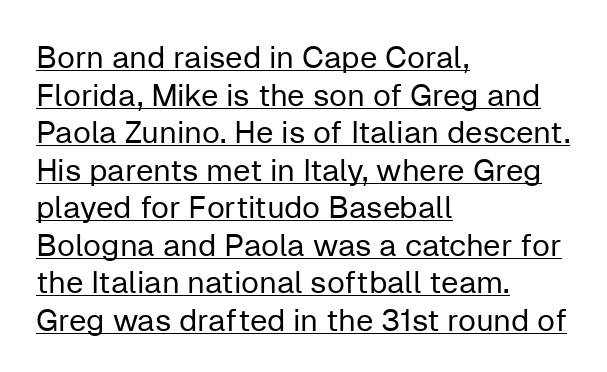
The glyphs are accompanied by a horizontal stroke just below them. Each letter keeps its own natural width here, so spacing adapts to shape. The letterforms sit at book weight or below. Where is the straight margin? On the left. The font family rendered here belongs to the sans-serif group. This sample uses plain, unmodified letter spacing.
